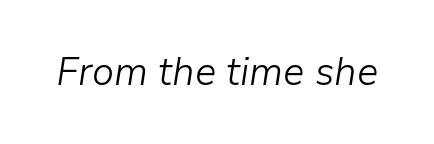
Q: Is the text bold? A: No.
Q: Is the text italic (slanted)? A: Yes, it leans right by about 9 degrees.
Q: Is the text underlined? A: No.
Q: Is the spacing between letters normal or unusually wide? A: Normal.
Q: Width (condensed, normal, or wide)? A: Normal.
Q: Stroke contrast? A: Low.
Q: x-height? A: Medium.
Q: Monospaced? A: No.
